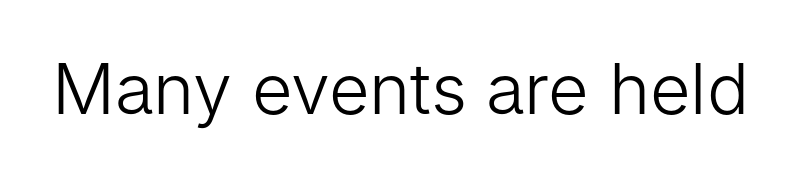
Tracking value appears to be zero — textbook default spacing. In terms of posture, this sample is upright. You can tell from the bare stems that sans-serif type was used. The space beneath each line is pristine and unruled.
